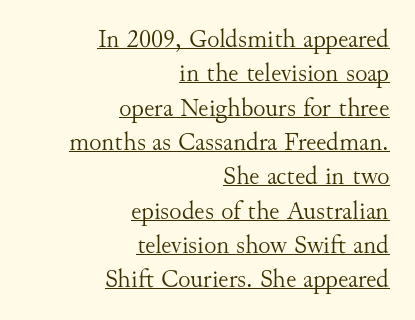
The image shows 26 px text type, upright; set right-aligned, normal line spacing (1.32x), normal letter spacing, underlined.
